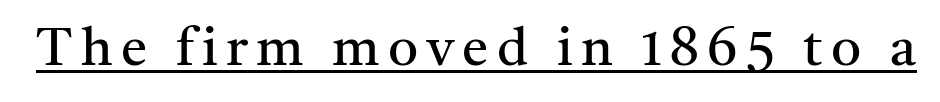
{"serif": "yes", "italic": "no", "bold": "no", "weight": "regular", "width": "normal", "stroke_contrast": "medium", "x_height": "medium", "monospaced": "no", "underline": "yes", "glyph_px": 53}
